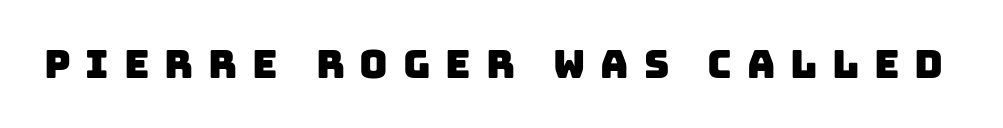
Honestly, the letter spacing is so wide it's the main thing you notice. Nope, no serifs anywhere on these letters. A typesetter would call this proportional, since set widths differ per character. Check the space under the baseline: it is left empty.
